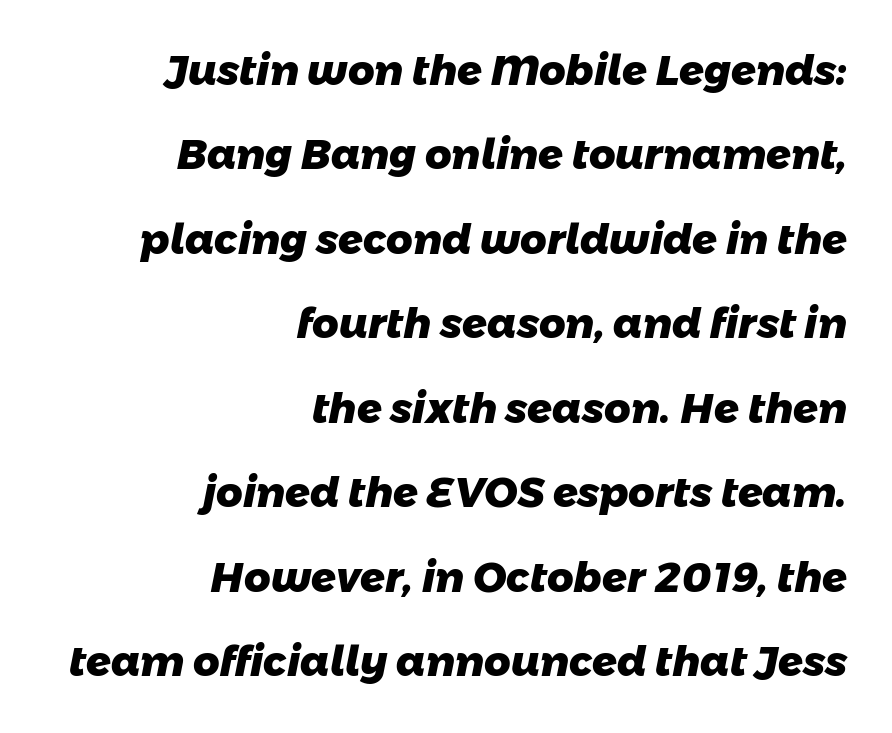
The image shows 41 px heavy sans-serif type; set right-aligned, loose line spacing (2.06x), normal letter spacing, not underlined; low stroke contrast and a medium x-height.
